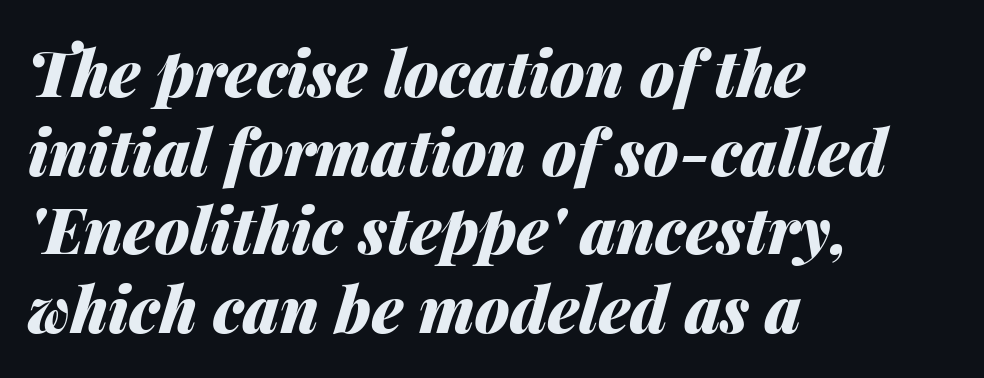
The image shows 63 px heavy type, italic (leaning right); set left-aligned, normal line spacing (1.25x), normal letter spacing, not underlined; medium stroke contrast and a medium x-height.
